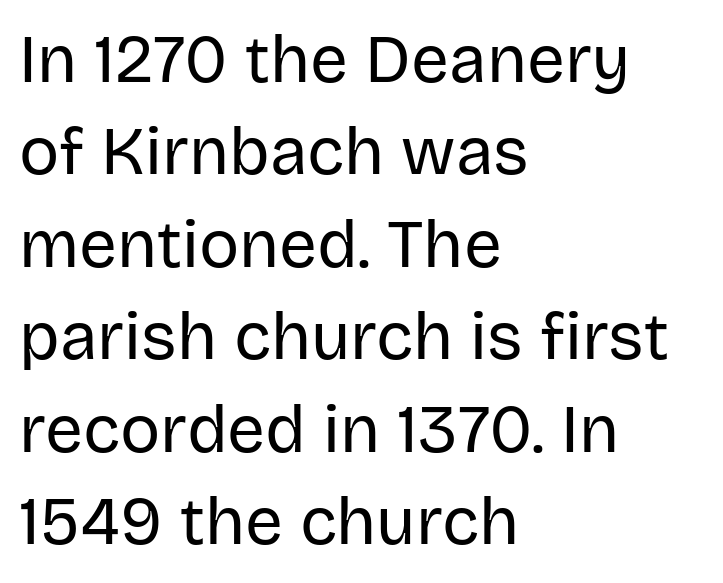
The setting favours the left margin, as ordinary paragraphs usually do. This sample has the flowing, uneven cadence of proportional lettering. The face used here is rendered with its standard letterfit. The passage shown stacks its lines at a standard gap.
